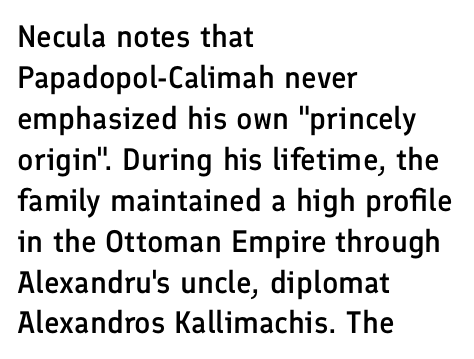
{"serif": "no", "italic": "no", "bold": "semi", "weight": "semibold", "width": "normal", "stroke_contrast": "low", "x_height": "medium", "monospaced": "no", "underline": "no", "align": "left", "line_spacing": "normal", "line_spacing_ratio": 1.32, "letter_spacing": "normal", "letter_spacing_em": 0.0, "glyph_px": 31}
